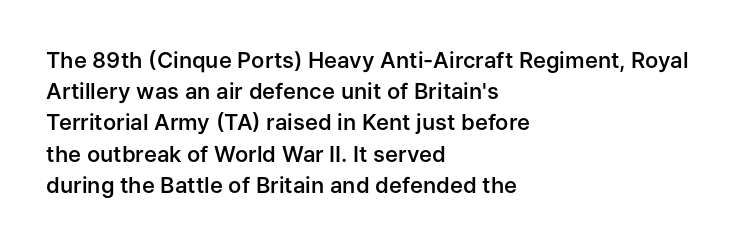
This is moderately heavy type, rendered in semibold. No extra tracking has been applied to these lines. Alignment: flush left. Leading matches the norm, producing a regular column.
